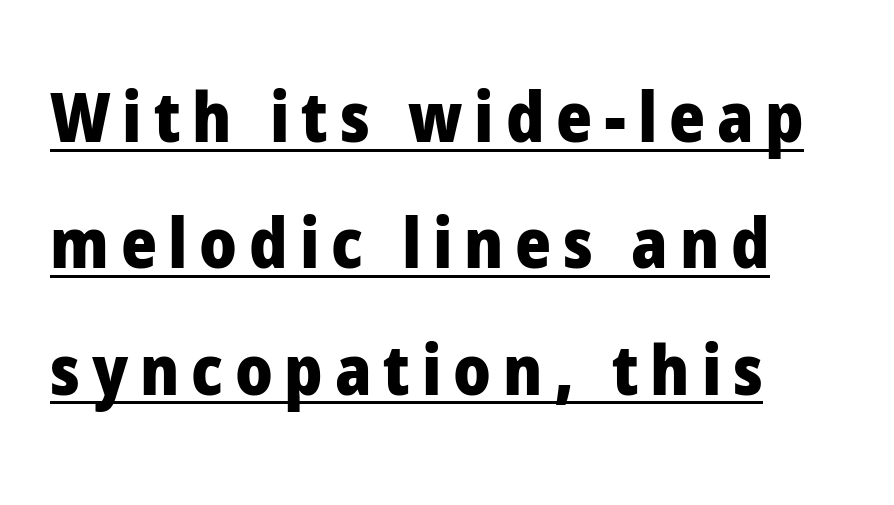
Q: Is the text bold? A: Yes.
Q: Is the text italic (slanted)? A: No, it is upright.
Q: Is the typeface a serif or a sans-serif typeface? A: Sans-serif.
Q: Is the text underlined? A: Yes.
Q: How is the paragraph aligned? A: Left-aligned.
Q: Width (condensed, normal, or wide)? A: Normal.
Q: Stroke contrast? A: Low.
Q: x-height? A: Medium.
Q: Monospaced? A: No.
